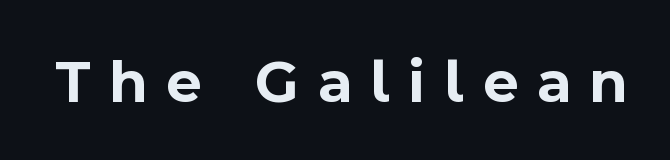
The passage shown is typeset with a sans-serif family. Students, note that the glyphs here are deliberately spaced far apart. The passage shown is typed in a proportional face where columns would drift. The space directly below the letters is spotless. Nope, not italic — everything's standing straight. Students, this is bold: see how much ink each stroke carries.
